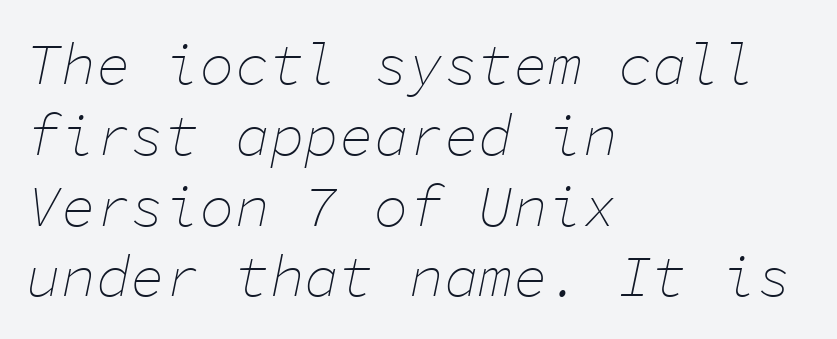
The image shows 58 px thin type, italic (leaning right), monospaced; set left-aligned, line spacing 1.22x, normal letter spacing, not underlined; low stroke contrast and a medium x-height.
